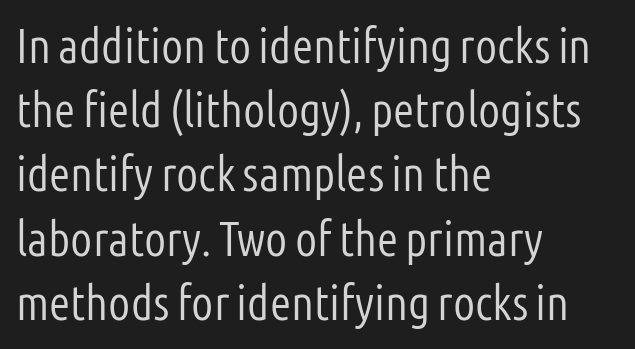
This sample uses plain, unmodified letter spacing. The paragraph shown leans on its left margin. Ascenders rise straight up at ninety degrees. Note the varied advance widths — an 'i' is clearly narrower than an 'm'. Beneath every word, the page is bare.
